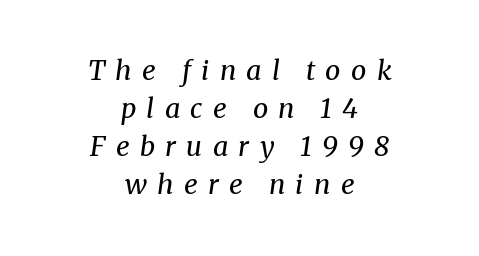
What's the leading like? Ordinary, nothing unusual. Descenders are the only things crossing below the line. Each word looks stretched out because of the extra space between its letters. Every row of glyphs is offset so its center matches the block's center. Notice how the stems are inclined rather than vertical — that's the hallmark of italics.
